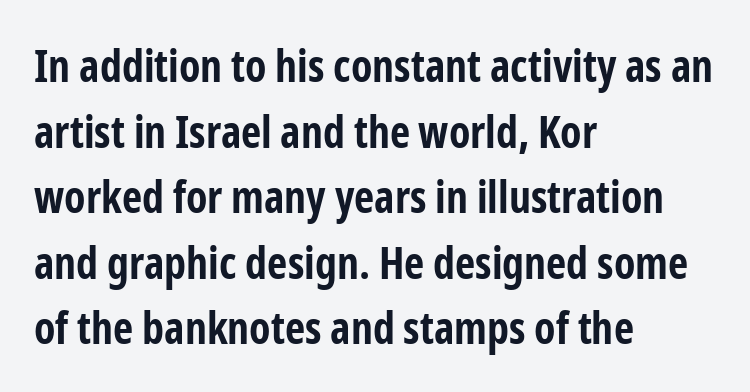
The image shows 44 px bold, condensed sans-serif type, upright; set left-aligned, normal line spacing (1.49x), normal letter spacing, not underlined; low stroke contrast and a medium x-height.
